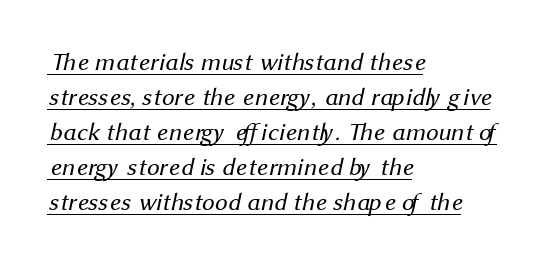
Bold? No — there's no thickening of the strokes. Each new line begins a customary step beneath the previous one. Students, observe the line beneath the letters — that is underlining. The setting favours the left margin, as ordinary paragraphs usually do. There is no visible air inserted between adjacent glyphs.
